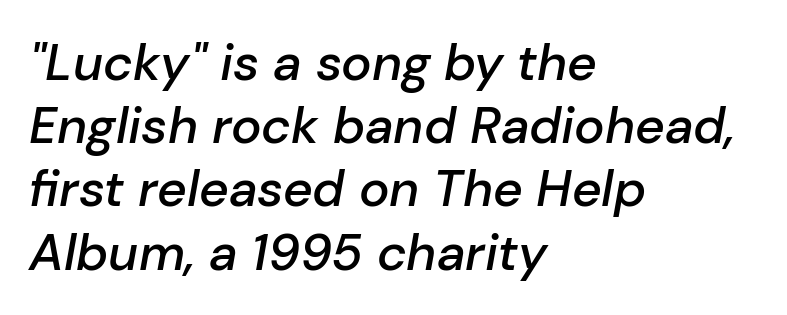
Q: Is the text bold? A: Semi-bold.
Q: Is the text italic (slanted)? A: Yes, it leans right by about 10 degrees.
Q: Is the text underlined? A: No.
Q: How is the paragraph aligned? A: Left-aligned.
Q: Is the spacing between letters normal or unusually wide? A: Normal.
Q: Width (condensed, normal, or wide)? A: Normal.
Q: Stroke contrast? A: Low.
Q: x-height? A: Medium.
Q: Monospaced? A: No.
